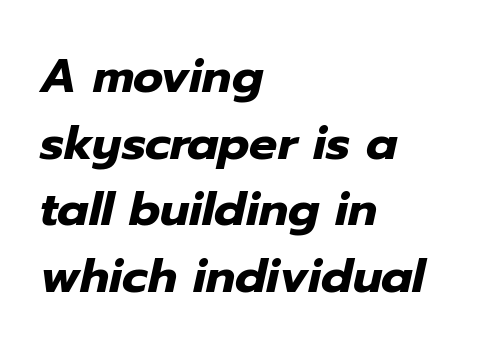
The image shows 47 px heavy type, italic (leaning right); set left-aligned, normal line spacing (1.42x), normal letter spacing, not underlined; low stroke contrast and a medium x-height.
